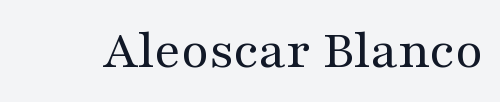
{"serif": "yes", "italic": "no", "bold": "no", "weight": "regular", "width": "wide", "stroke_contrast": "medium", "x_height": "medium", "monospaced": "no", "underline": "no", "letter_spacing": "normal", "letter_spacing_em": 0.0, "glyph_px": 56}
